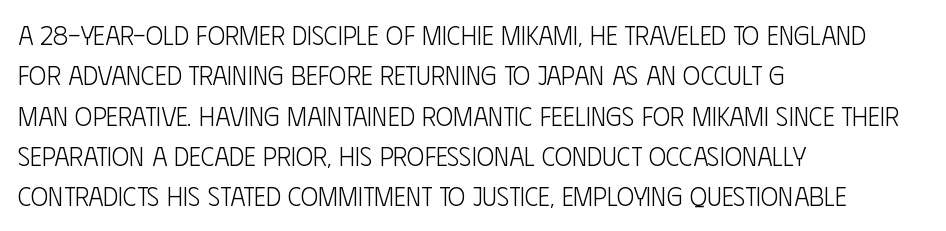
Q: Is the text bold? A: No.
Q: Is the text italic (slanted)? A: No, it is upright.
Q: Is the text underlined? A: No.
Q: How is the paragraph aligned? A: Left-aligned.
Q: Is the spacing between letters normal or unusually wide? A: Normal.
Q: Is the spacing between lines tight, normal or loose? A: Normal.
